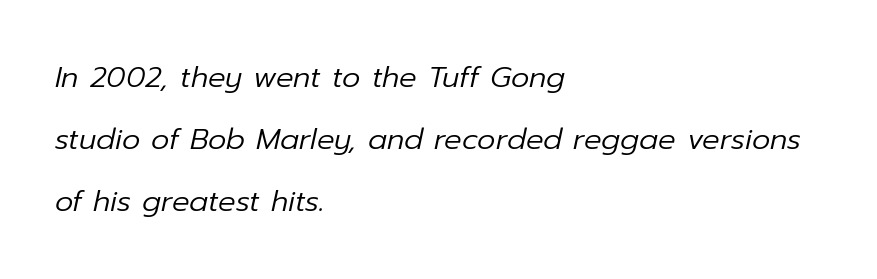
The image shows 29 px regular-weight type, italic (leaning right); set left-aligned, loose line spacing (2.13x), normal letter spacing, not underlined; low stroke contrast and a medium x-height.
